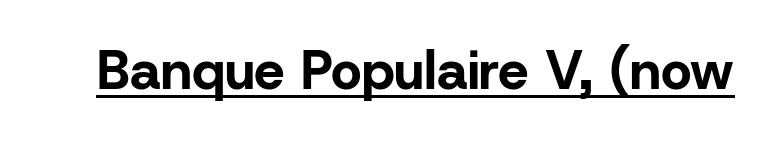
{"serif": "no", "italic": "no", "bold": "yes", "weight": "bold", "width": "normal", "stroke_contrast": "low", "x_height": "medium", "monospaced": "no", "underline": "yes", "letter_spacing": "normal", "letter_spacing_em": 0.0, "glyph_px": 54}
